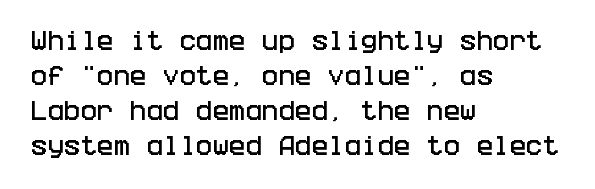
Q: Is the text italic (slanted)? A: No, it is upright.
Q: Is the text underlined? A: No.
Q: How is the paragraph aligned? A: Left-aligned.
Q: Is the spacing between letters normal or unusually wide? A: Normal.
Q: Is the spacing between lines tight, normal or loose? A: Normal.
